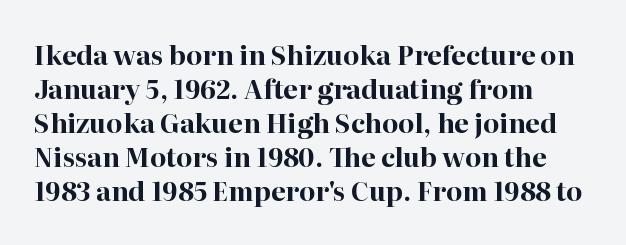
Typeset ragged right — the left edge is the straight one. Words float on clear page, feet unadorned. Vertically, the passage feels balanced, rows spaced as you'd expect. This sample uses plain, unmodified letter spacing. Summary of weight: heavy, a full bold. Characters remain perfectly vertical along every line.
